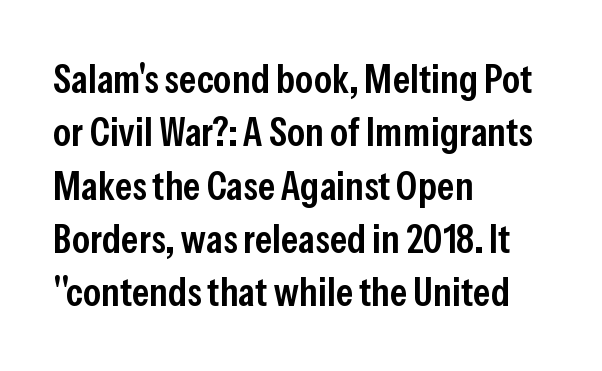
Q: Is the text bold? A: Semi-bold.
Q: Is the text italic (slanted)? A: No, it is upright.
Q: Is the typeface a serif or a sans-serif typeface? A: Sans-serif.
Q: Is the text underlined? A: No.
Q: How is the paragraph aligned? A: Left-aligned.
Q: Is the spacing between letters normal or unusually wide? A: Normal.
Q: Is the spacing between lines tight, normal or loose? A: Normal.
Q: Width (condensed, normal, or wide)? A: Condensed.
Q: Stroke contrast? A: Low.
Q: x-height? A: Medium.
Q: Monospaced? A: No.
